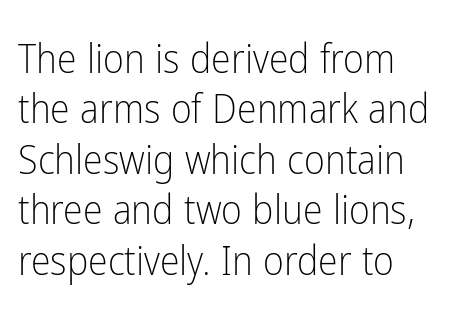
Q: Is the text bold? A: No.
Q: Is the text italic (slanted)? A: No, it is upright.
Q: Is the typeface a serif or a sans-serif typeface? A: Sans-serif.
Q: Is the text underlined? A: No.
Q: Is the spacing between letters normal or unusually wide? A: Normal.
Q: Is the spacing between lines tight, normal or loose? A: Normal.
Q: Width (condensed, normal, or wide)? A: Condensed.
Q: Stroke contrast? A: Low.
Q: x-height? A: Medium.
Q: Monospaced? A: No.
